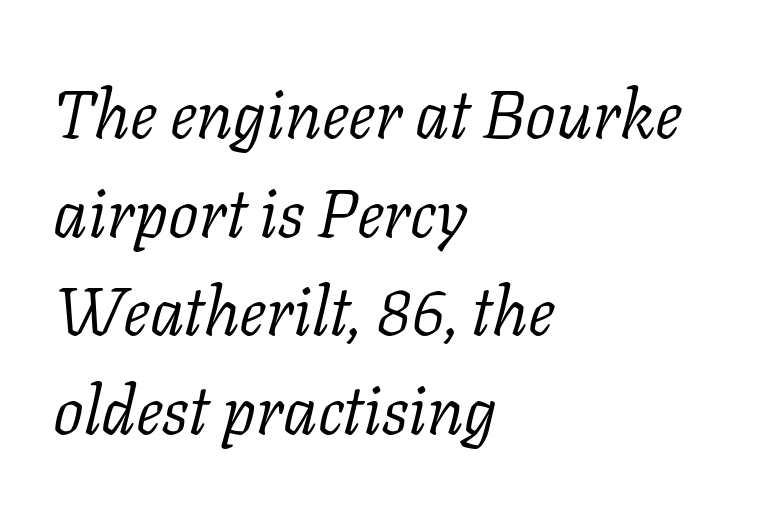
{"serif": "yes", "italic": "yes", "lean": "right", "slant_degrees": 11, "bold": "no", "weight": "light", "width": "normal", "stroke_contrast": "low", "x_height": "medium", "monospaced": "no", "underline": "no", "align": "left", "line_spacing": "normal", "line_spacing_ratio": 1.45, "letter_spacing": "normal", "letter_spacing_em": 0.0, "glyph_px": 68}
